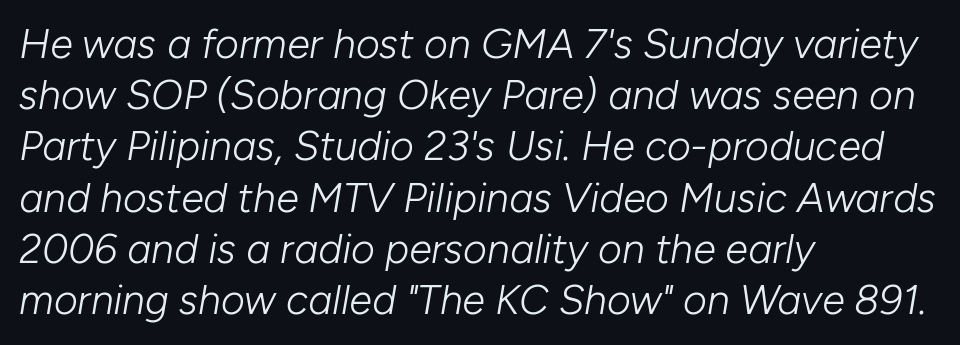
The image shows 41 px light type, italic (leaning right); set left-aligned, normal line spacing (1.25x), normal letter spacing, not underlined; low stroke contrast and a medium x-height.
